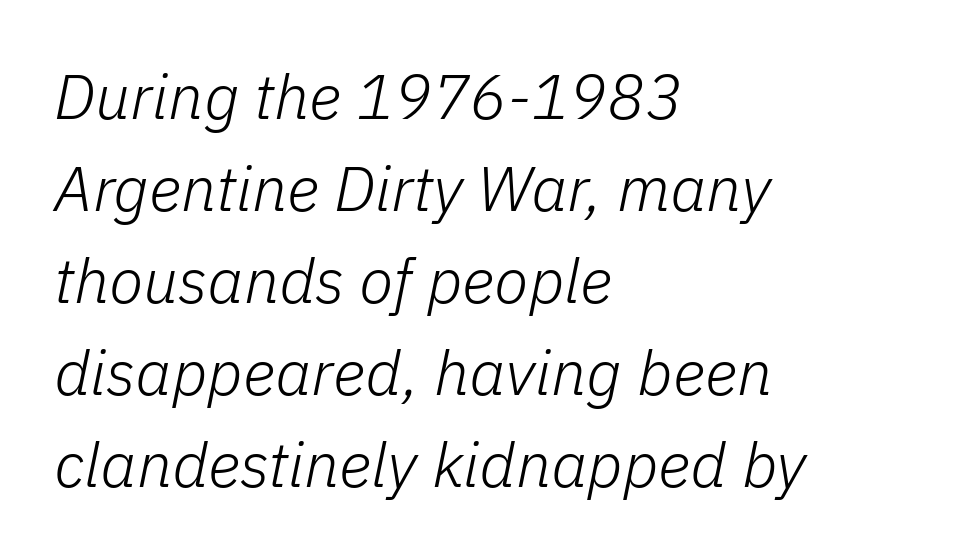
Q: Is the text bold? A: No.
Q: Is the text italic (slanted)? A: Yes, it leans right by about 11 degrees.
Q: Is the text underlined? A: No.
Q: How is the paragraph aligned? A: Left-aligned.
Q: Is the spacing between letters normal or unusually wide? A: Normal.
Q: Is the spacing between lines tight, normal or loose? A: Normal.
Q: Width (condensed, normal, or wide)? A: Normal.
Q: Stroke contrast? A: Low.
Q: x-height? A: Medium.
Q: Monospaced? A: No.
